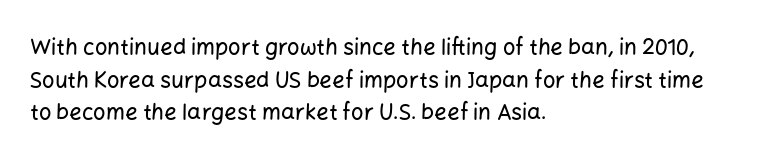
Q: Is the text italic (slanted)? A: No, it is upright.
Q: Is the text underlined? A: No.
Q: How is the paragraph aligned? A: Left-aligned.
Q: Is the spacing between letters normal or unusually wide? A: Normal.
Q: Is the spacing between lines tight, normal or loose? A: Normal.
